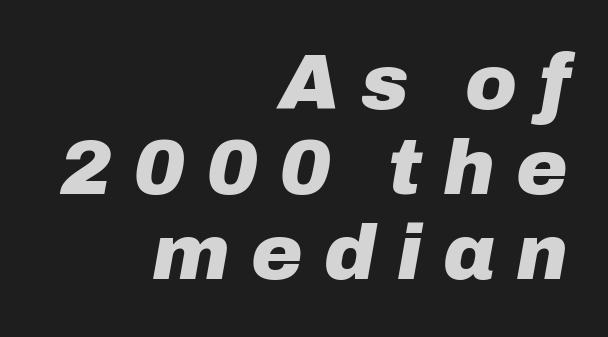
Q: Is the text bold? A: Yes.
Q: Is the text italic (slanted)? A: Yes, it leans right by about 10 degrees.
Q: Is the text underlined? A: No.
Q: How is the paragraph aligned? A: Right-aligned.
Q: Is the spacing between letters normal or unusually wide? A: Unusually wide.
Q: Is the spacing between lines tight, normal or loose? A: Tight.
Q: Width (condensed, normal, or wide)? A: Normal.
Q: Stroke contrast? A: Low.
Q: x-height? A: Medium.
Q: Monospaced? A: No.
